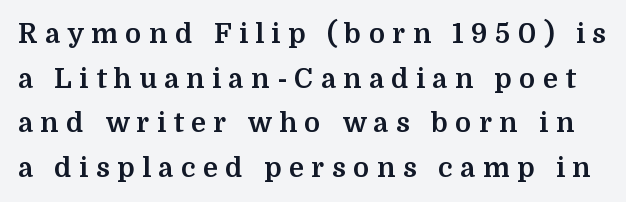
Q: Is the text bold? A: Yes.
Q: Is the text italic (slanted)? A: No, it is upright.
Q: Is the text underlined? A: No.
Q: Is the spacing between letters normal or unusually wide? A: Unusually wide.
Q: Is the spacing between lines tight, normal or loose? A: Normal.
